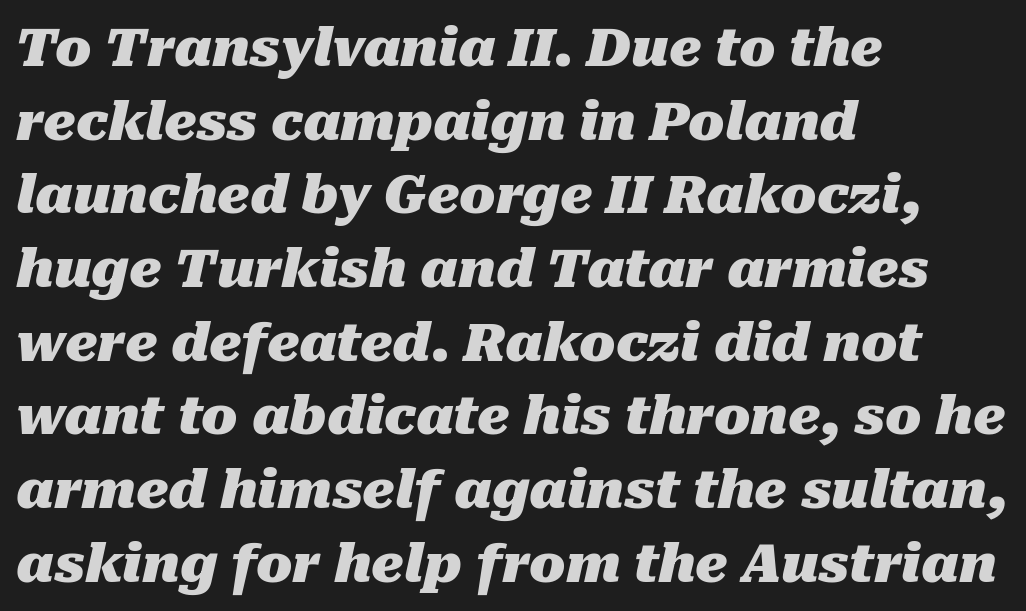
Short note: letters normally spaced. Visually the block forms a straight wall on the left and a jagged coastline on the right. The area under the type is left untouched. The passage shown is typed in a proportional face where columns would drift.
